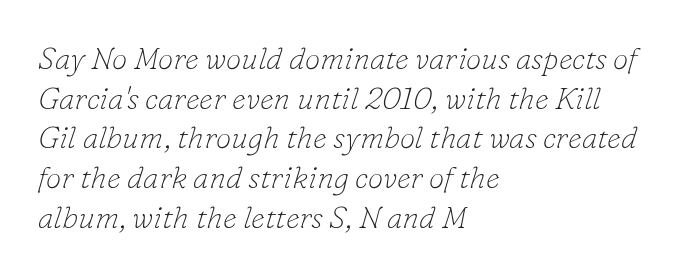
The image shows 31 px thin serif type, italic (leaning right); set left-aligned, normal line spacing (1.28x), normal letter spacing, not underlined; low stroke contrast and a small x-height.
